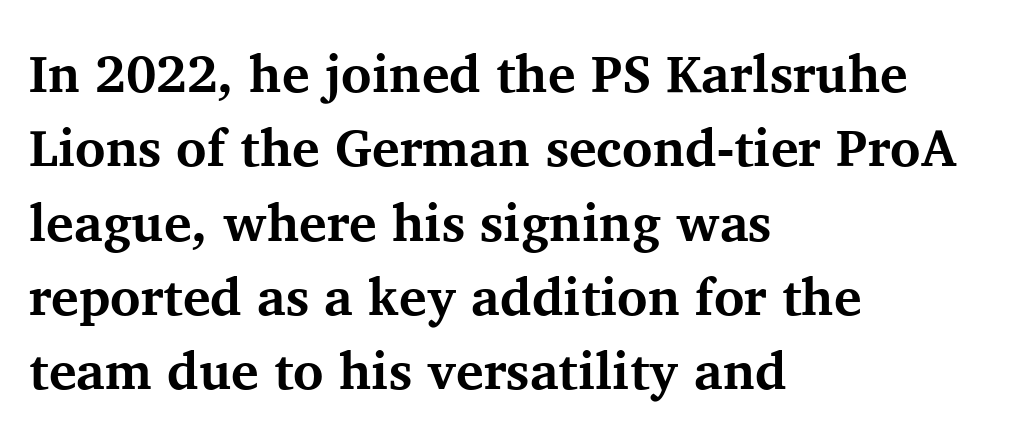
Is there much room between lines? A standard amount, neither cramped nor airy. The letters carry serifs — small finishing strokes at the ends of their stems. Decoration check: the copy has no underline. Standard letterfit; no display-style spreading of the glyphs. In terms of weight, the rendering is a true, heavy bold.
